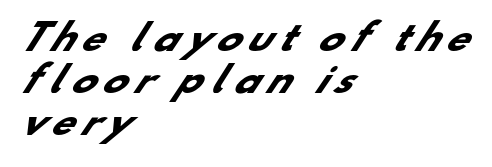
Q: Is the text bold? A: Yes.
Q: Is the typeface a serif or a sans-serif typeface? A: Sans-serif.
Q: Is the text underlined? A: No.
Q: How is the paragraph aligned? A: Left-aligned.
Q: Is the spacing between letters normal or unusually wide? A: Unusually wide.
Q: Width (condensed, normal, or wide)? A: Normal.
Q: Stroke contrast? A: Low.
Q: x-height? A: Small.
Q: Monospaced? A: No.
